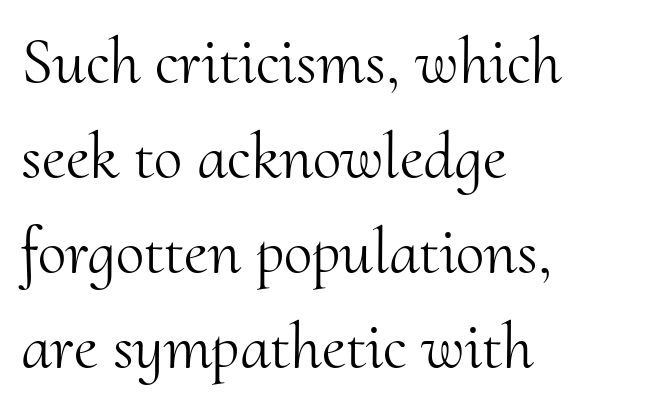
{"serif": "yes", "italic": "no", "bold": "no", "weight": "light", "width": "normal", "stroke_contrast": "medium", "x_height": "small", "monospaced": "no", "underline": "no", "align": "left", "line_spacing": "normal", "line_spacing_ratio": 1.46, "letter_spacing": "normal", "letter_spacing_em": 0.0, "glyph_px": 65}
